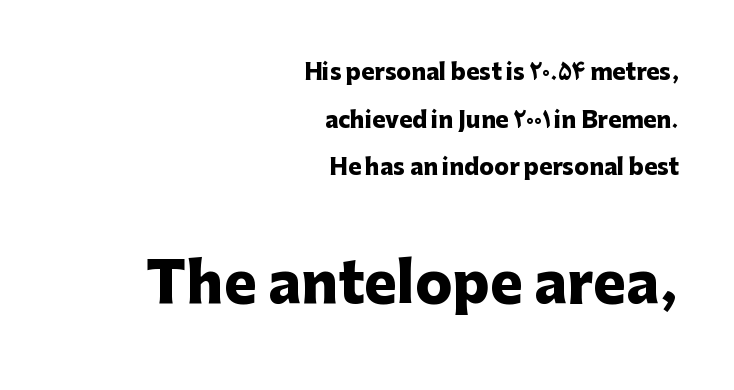
Q: Is the text bold? A: Yes.
Q: Is the text italic (slanted)? A: No, it is upright.
Q: Is the typeface a serif or a sans-serif typeface? A: Sans-serif.
Q: Is the text underlined? A: No.
Q: How is the paragraph aligned? A: Right-aligned.
Q: Is the spacing between letters normal or unusually wide? A: Normal.
Q: Is the spacing between lines tight, normal or loose? A: Loose.
Q: Which block of text is set in a larger size, the first (top) or the second (bottom)? A: The second (bottom) one.
Q: Width (condensed, normal, or wide)? A: Normal.
Q: Stroke contrast? A: Low.
Q: x-height? A: Medium.
Q: Monospaced? A: No.
